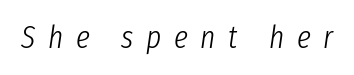
Looking at the ascenders, they clearly lean. The font sits on the lighter half of the weight spectrum, regular included. These lines are rendered in a variable-pitch font. Tracking value appears strongly positive — letters spread wide. Quick note: underline off.
